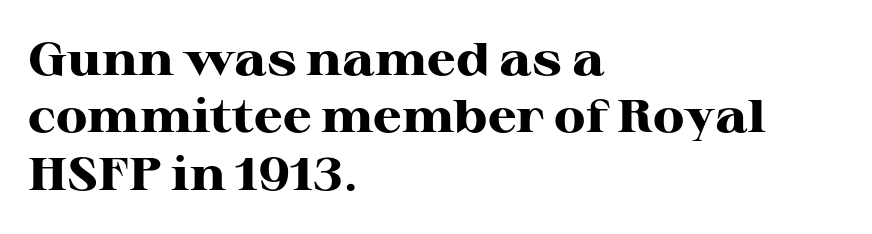
The image shows 46 px heavy, wide serif type, upright; set left-aligned, normal line spacing (1.25x), normal letter spacing, not underlined; high stroke contrast and a medium x-height.
